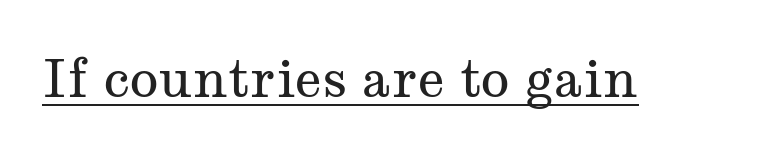
Font category for this specimen: serif. Between one letter and the next there's only the usual sliver of space. Do the letters lean? They stand straight. Notice how a bar underscores the lettering throughout. Compared with a typical body face, this is equally light or lighter still.
